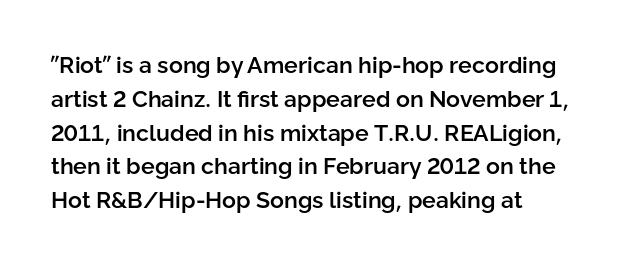
Here the glyphs are tracked normally, forming tight word shapes. Strokes here are thickened, but only to semibold level. This is roman type, the default non-slanted kind. The rows are spaced the way most documents space them. Clear beneath every line of the passage.
